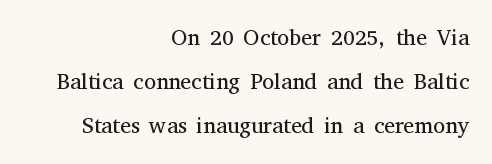
{"italic": "no", "bold": "no", "underline": "no", "align": "right", "line_spacing": "loose", "line_spacing_ratio": 2.0, "letter_spacing": "normal", "letter_spacing_em": 0.0, "glyph_px": 22}
